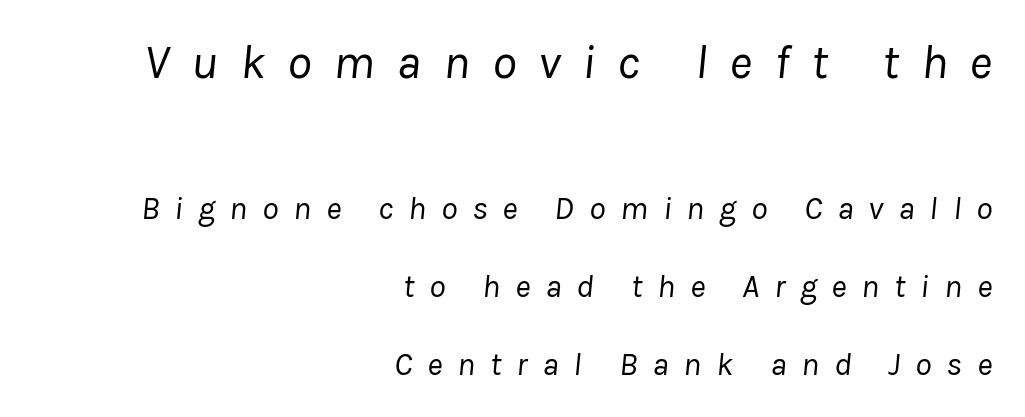
{"italic": "yes", "lean": "right", "slant_degrees": 8, "bold": "no", "weight": "regular", "width": "normal", "stroke_contrast": "low", "x_height": "medium", "monospaced": "no", "underline": "no", "align": "right", "line_spacing": "loose", "line_spacing_ratio": 2.36, "letter_spacing": "wide", "letter_spacing_em": 0.45, "larger_block": "first", "size_ratio": 1.48, "glyph_px": 49}
